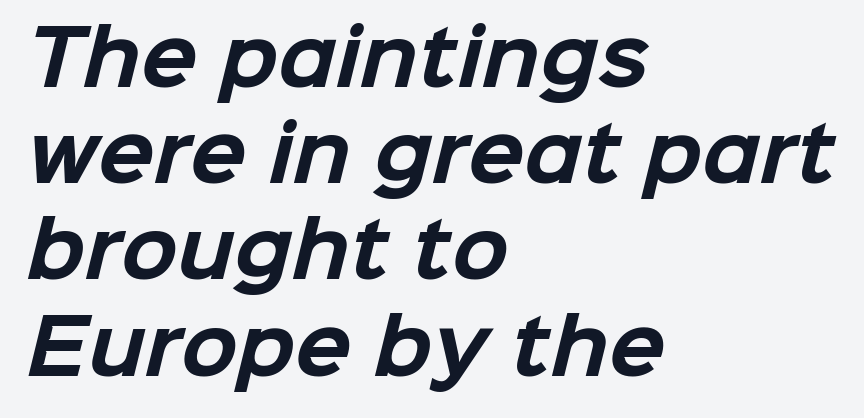
The image shows 74 px bold sans-serif type; set left-aligned, normal line spacing (1.3x), normal letter spacing, not underlined; low stroke contrast and a medium x-height.
